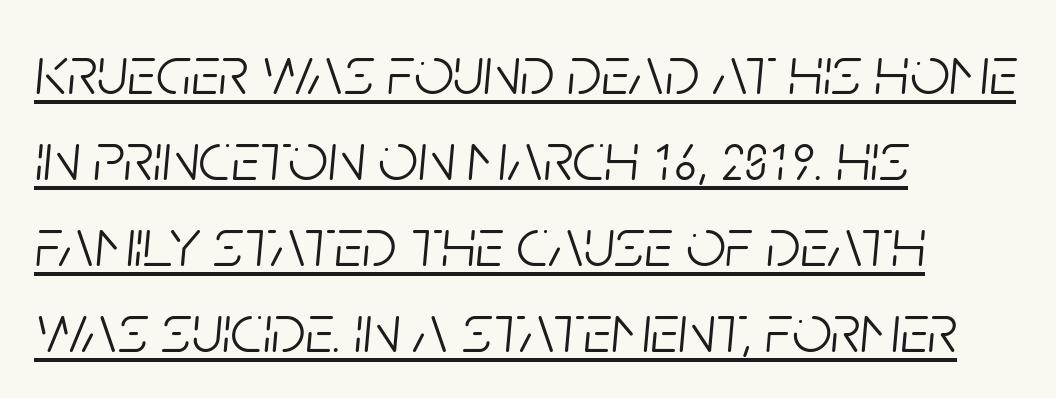
Here the designer chose a conventional face with non-uniform glyph widths. Compared with undecorated copy, this sample adds a rule below the words. The rendering anchors every line to the left-hand side. Vertical stems look standard width or narrower in stroke. The tracking reads as untouched default to a designer's eye. A typesetter would mark this as italic.
